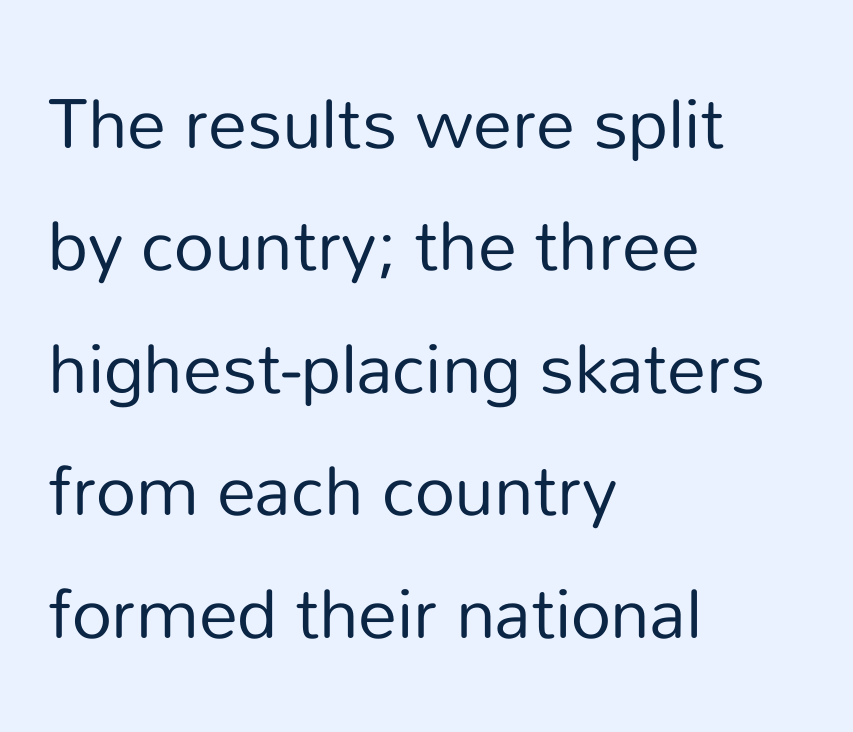
Q: Is the text bold? A: No.
Q: Is the text italic (slanted)? A: No, it is upright.
Q: Is the typeface a serif or a sans-serif typeface? A: Sans-serif.
Q: Is the text underlined? A: No.
Q: How is the paragraph aligned? A: Left-aligned.
Q: Is the spacing between letters normal or unusually wide? A: Normal.
Q: Is the spacing between lines tight, normal or loose? A: Normal.
Q: Width (condensed, normal, or wide)? A: Normal.
Q: Stroke contrast? A: Low.
Q: x-height? A: Medium.
Q: Monospaced? A: No.
